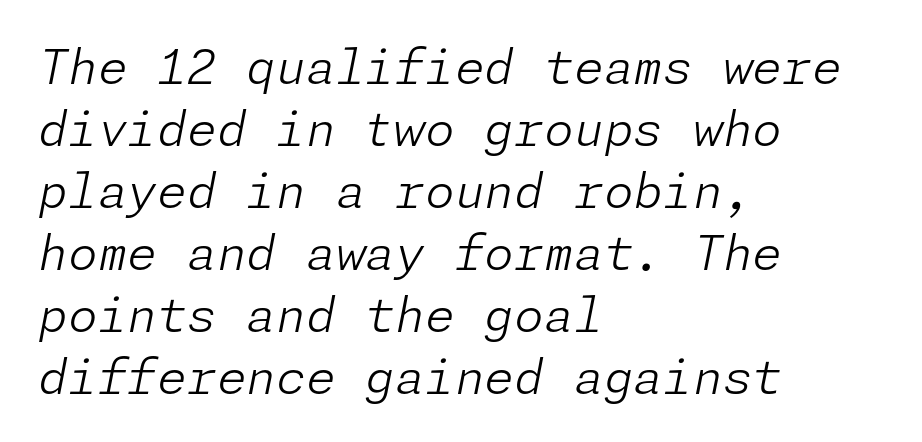
The image shows 48 px light type, italic (leaning right); set left-aligned, normal line spacing (1.29x), normal letter spacing, not underlined; low stroke contrast and a medium x-height.
